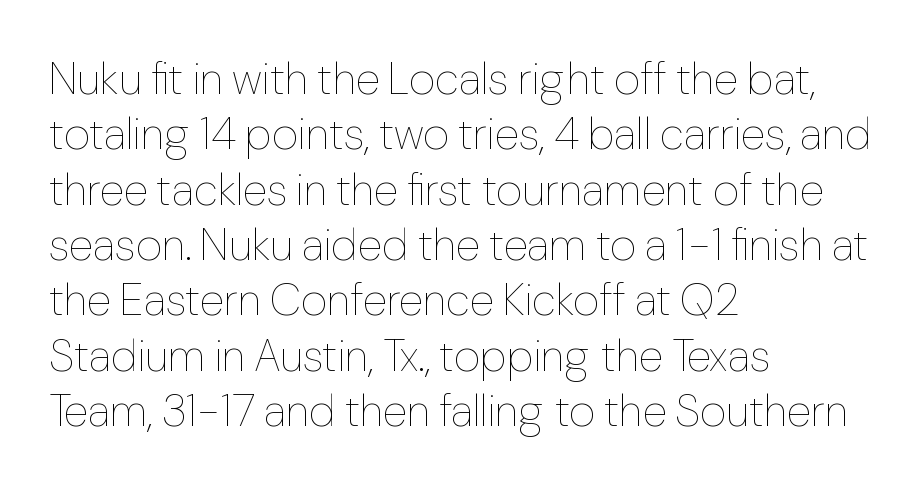
What stands out about the letter spacing? Nothing — it is the standard amount. A classic flush-left, rag-right setting is used for this passage. Stroke thickness stays within the range of a standard reading face or lighter. Each letter keeps its own natural width here, so spacing adapts to shape. This is roman type, the default non-slanted kind.
